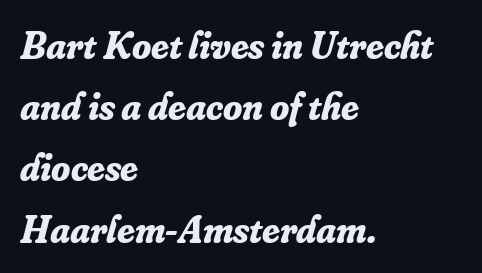
Is there much room between lines? A standard amount, neither cramped nor airy. These lines stack with their left ends in a neat column. These words are printed bold, with thick strokes throughout. Just letters on the line, the space beneath them empty. Would a proofreader flag this as italicized? Yes.
